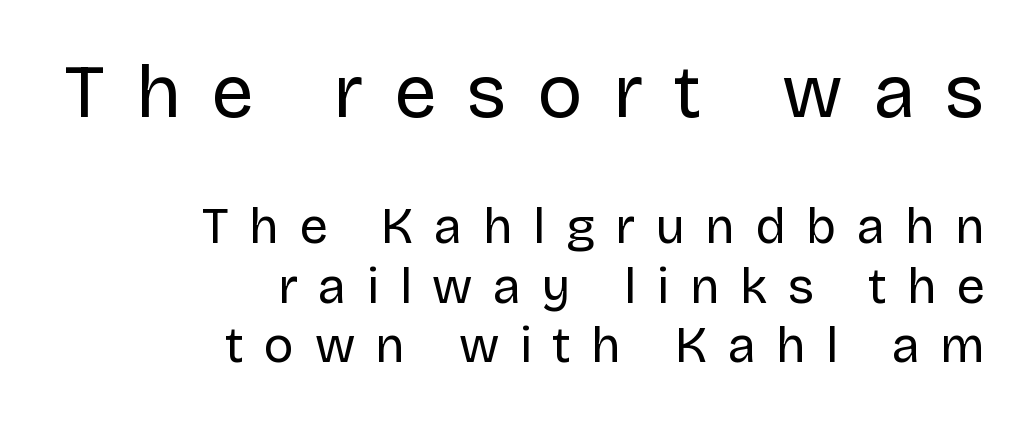
The image shows 75 px regular-weight sans-serif type, upright; set right-aligned, line spacing 1.19x, unusually wide letter spacing (+0.41 em), not underlined; the first (top) block is 1.5x larger; low stroke contrast and a large x-height.
